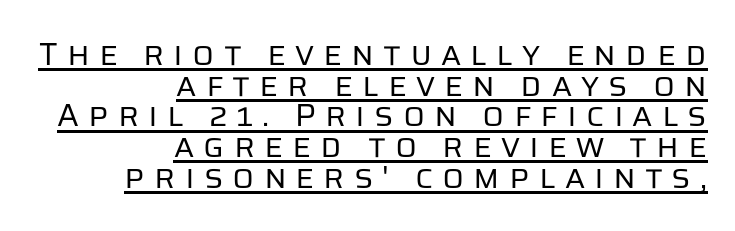
Spacing verdict: proportional, widths tailored to each character. To sum up the face: it is a sans, with no serifs. Honestly, the rows look squashed on top of each other. In terms of letterspacing, this is a distinctly airy, spread setting. Leftover space on each line is placed entirely before the opening word.
